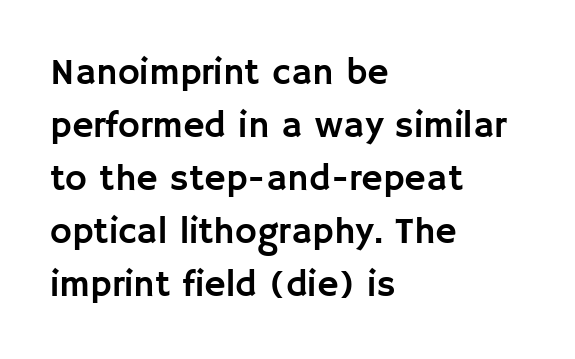
The image shows 37 px sans-serif type, upright; set left-aligned, normal line spacing (1.43x), normal letter spacing, not underlined; low stroke contrast and a large x-height.
